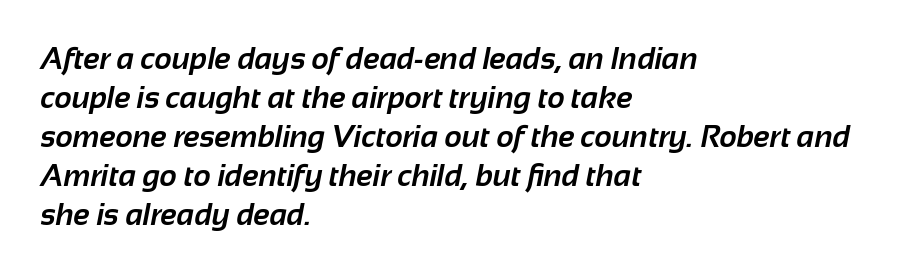
{"serif": "no", "bold": "yes", "weight": "bold", "width": "normal", "stroke_contrast": "low", "x_height": "medium", "monospaced": "no", "underline": "no", "align": "left", "line_spacing": "normal", "line_spacing_ratio": 1.3, "letter_spacing": "normal", "letter_spacing_em": 0.0, "glyph_px": 30}
